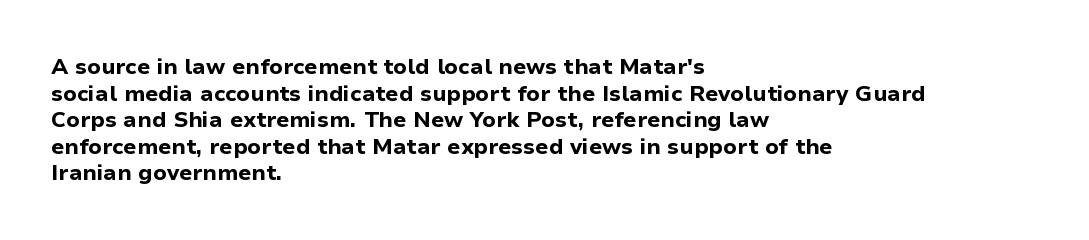
The image shows 22 px bold type, upright; set left-aligned, line spacing 1.21x, normal letter spacing, not underlined.
